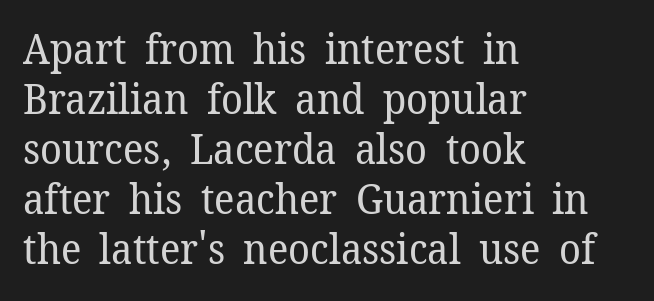
Q: Is the text bold? A: No.
Q: Is the text italic (slanted)? A: No, it is upright.
Q: Is the typeface a serif or a sans-serif typeface? A: Serif.
Q: Is the text underlined? A: No.
Q: How is the paragraph aligned? A: Left-aligned.
Q: Is the spacing between letters normal or unusually wide? A: Normal.
Q: Width (condensed, normal, or wide)? A: Normal.
Q: Stroke contrast? A: Low.
Q: x-height? A: Medium.
Q: Monospaced? A: No.
